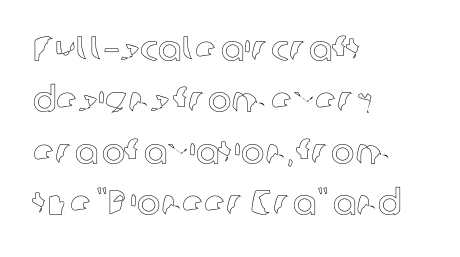
Q: Is the text italic (slanted)? A: No, it is upright.
Q: Is the text underlined? A: No.
Q: How is the paragraph aligned? A: Left-aligned.
Q: Is the spacing between letters normal or unusually wide? A: Normal.
Q: Is the spacing between lines tight, normal or loose? A: Normal.
Q: Width (condensed, normal, or wide)? A: Normal.
Q: x-height? A: Medium.
Q: Monospaced? A: No.
